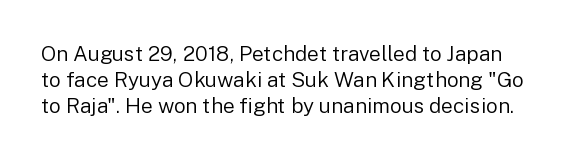
Letter spacing: default. Stem width sits at or under what a default text font uses. No word sits above an underline. The lettering holds an erect, upright posture throughout.
